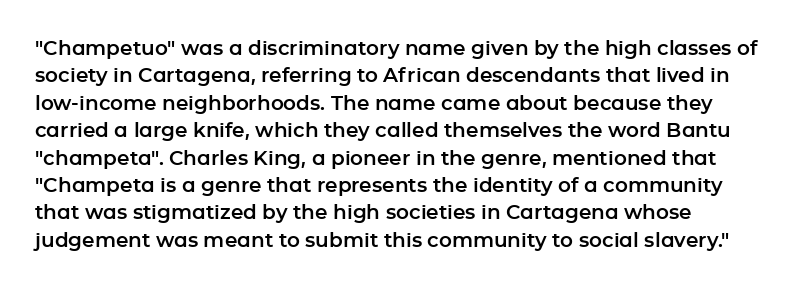
The image shows 20 px text type, upright; set normal line spacing (1.37x), normal letter spacing, not underlined.
